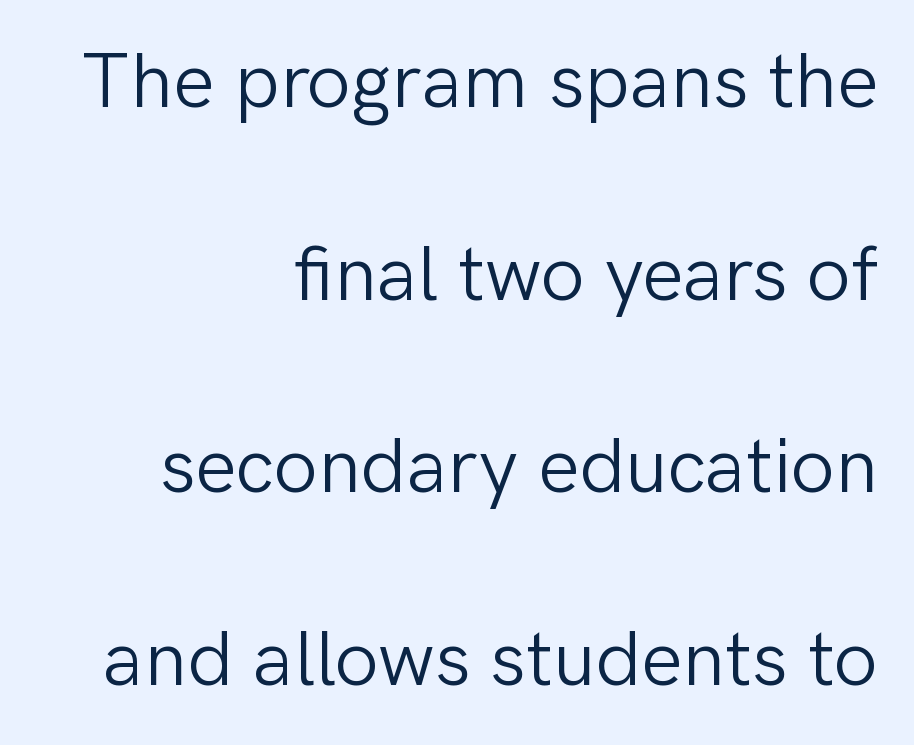
The image shows 78 px light sans-serif type, upright; set right-aligned, loose line spacing (2.47x), normal letter spacing, not underlined; low stroke contrast and a medium x-height.
